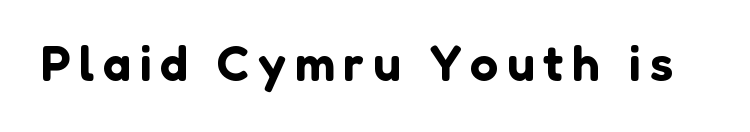
The image shows 50 px sans-serif type, upright; set not underlined; low stroke contrast and a medium x-height.
